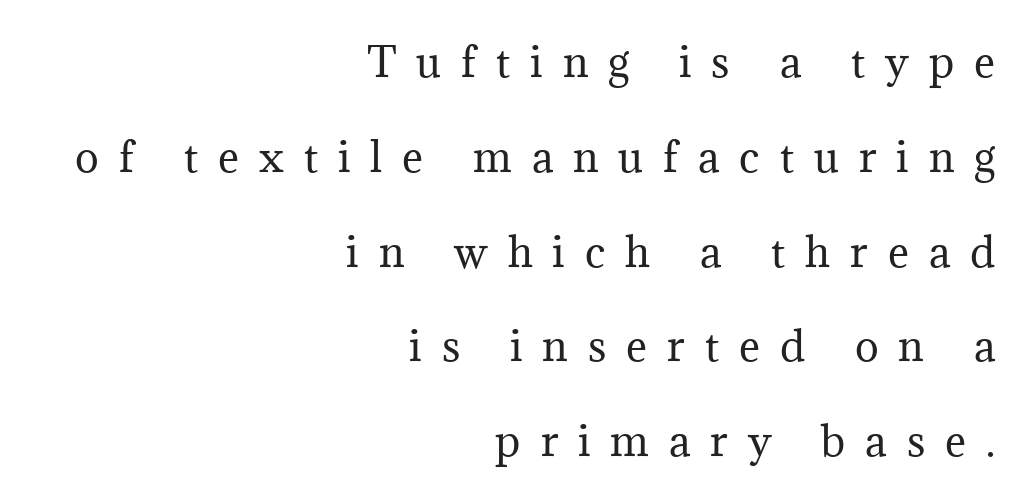
The characters are drawn with everyday or finer stroke widths. To sum up the face: it has serifs. This is the regular roman posture of the typeface. Which margin do the lines hug? The right one — the left edge is uneven. The space between consecutive lines is lavish. Students, note that the glyphs here are deliberately spaced far apart.
